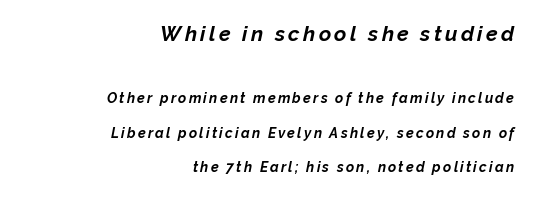
Q: Is the text bold? A: Yes.
Q: Is the text italic (slanted)? A: Yes, it leans right by about 12 degrees.
Q: Is the text underlined? A: No.
Q: How is the paragraph aligned? A: Right-aligned.
Q: Is the spacing between lines tight, normal or loose? A: Loose.
Q: Which block of text is set in a larger size, the first (top) or the second (bottom)? A: The first (top) one.
